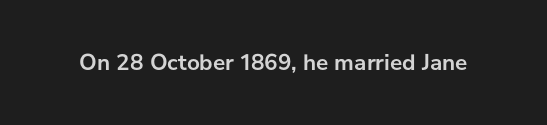
{"italic": "no", "bold": "yes", "underline": "no", "letter_spacing": "normal", "letter_spacing_em": 0.0, "glyph_px": 23}
